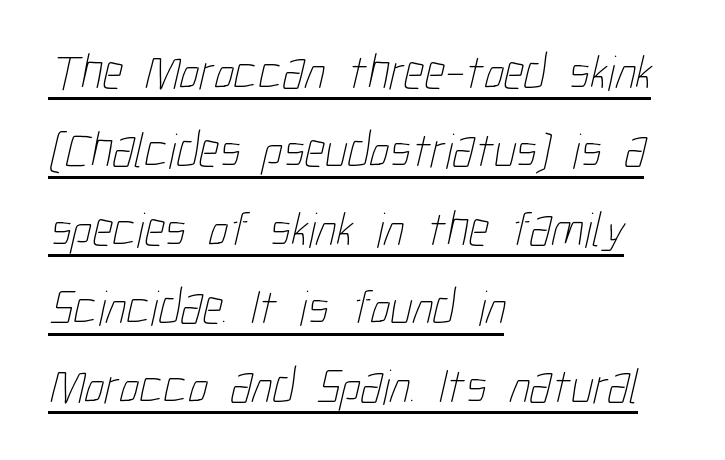
The image shows 50 px thin, condensed type; set left-aligned, normal line spacing (1.57x), normal letter spacing, underlined; low stroke contrast and a medium x-height.
